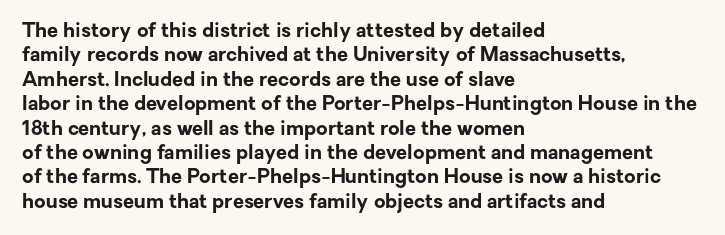
In terms of weight, the rendering is a true, heavy bold. In CSS terms this would be text-align: left. This rendering leaves character spacing at its baseline value. Honestly, there is no underline to notice here at all. The typography opts for an upright posture over an oblique one.
